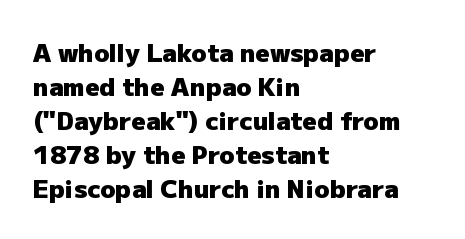
{"italic": "no", "bold": "yes", "underline": "no", "align": "left", "line_spacing": "normal", "line_spacing_ratio": 1.36, "letter_spacing": "normal", "letter_spacing_em": 0.0, "glyph_px": 25}
